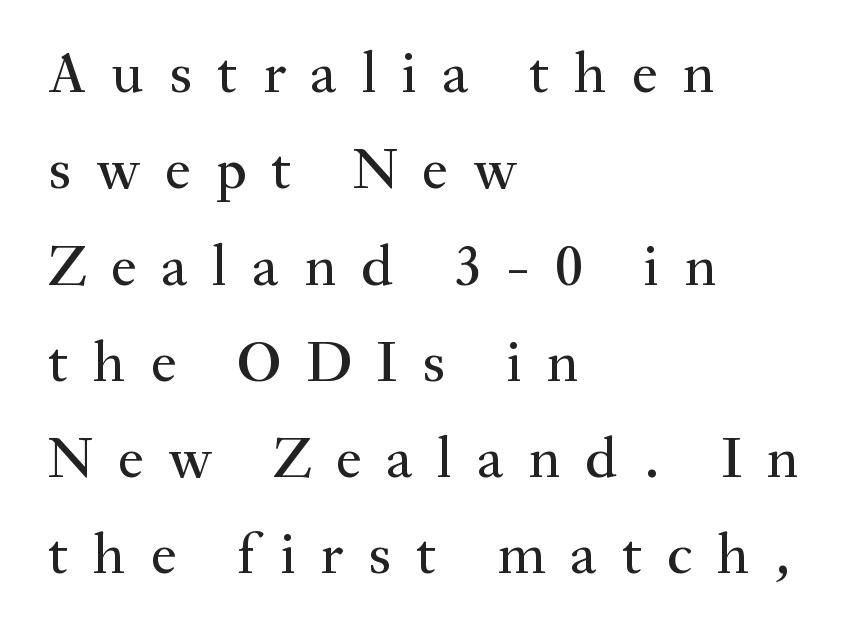
{"serif": "yes", "italic": "no", "width": "normal", "stroke_contrast": "medium", "x_height": "small", "monospaced": "no", "underline": "no", "align": "left", "line_spacing": "normal", "line_spacing_ratio": 1.66, "letter_spacing": "wide", "letter_spacing_em": 0.43, "glyph_px": 58}
